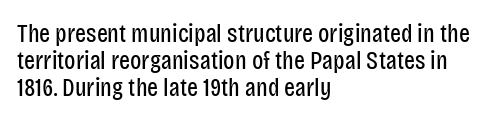
Q: Is the text bold? A: No.
Q: Is the text italic (slanted)? A: No, it is upright.
Q: Is the text underlined? A: No.
Q: How is the paragraph aligned? A: Left-aligned.
Q: Is the spacing between letters normal or unusually wide? A: Normal.
Q: Is the spacing between lines tight, normal or loose? A: Tight.
